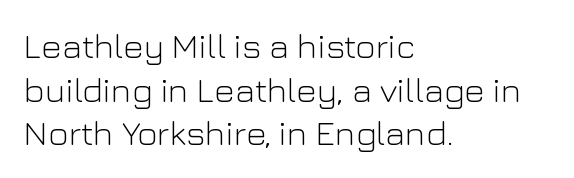
{"serif": "no", "italic": "no", "bold": "no", "weight": "light", "width": "normal", "stroke_contrast": "low", "x_height": "medium", "monospaced": "no", "underline": "no", "align": "left", "line_spacing": "normal", "line_spacing_ratio": 1.25, "letter_spacing": "normal", "letter_spacing_em": 0.0, "glyph_px": 35}
